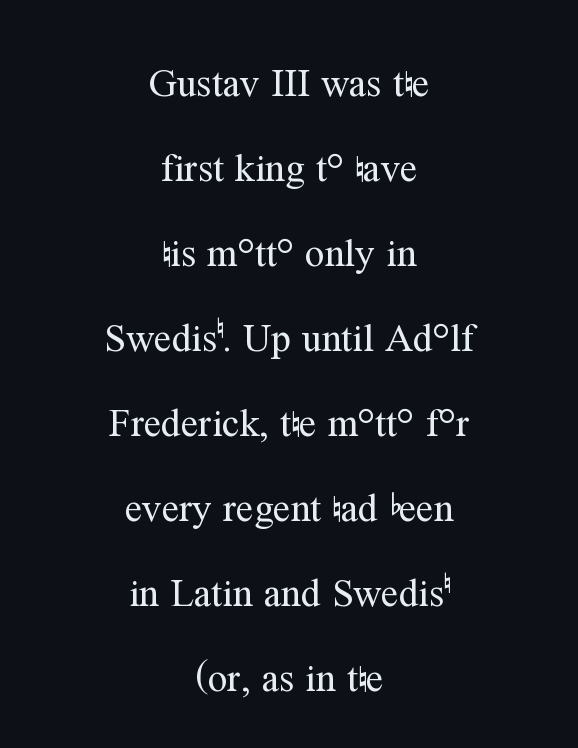
The image shows 39 px regular-weight serif type, upright; set centered, loose line spacing (2.18x), normal letter spacing, not underlined; medium stroke contrast and a medium x-height.
